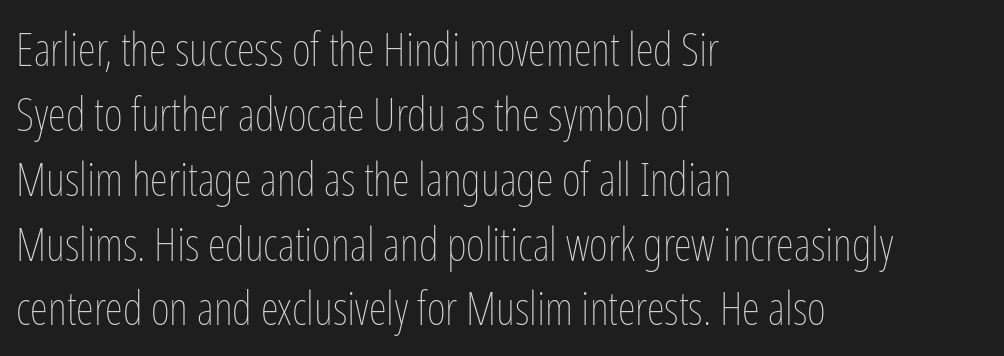
The letters stand upright; this is a roman face. The lines in this sample share a left origin and differ only in where they stop. Varying glyph widths throughout — classic text-font behaviour. Heaviness? Minimal to ordinary, like unemphasized prose. This rendering leaves character spacing at its baseline value. Summary of vertical rhythm: regular, with standard interline spacing.
